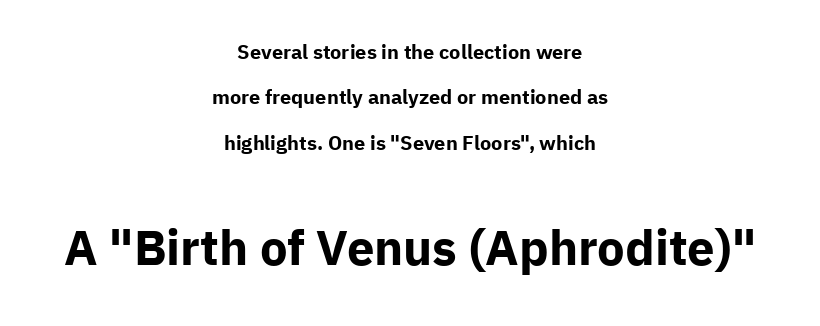
{"serif": "no", "italic": "no", "bold": "yes", "weight": "bold", "width": "normal", "stroke_contrast": "low", "x_height": "medium", "monospaced": "no", "underline": "no", "align": "center", "line_spacing": "loose", "line_spacing_ratio": 2.27, "letter_spacing": "normal", "letter_spacing_em": 0.0, "larger_block": "second", "size_ratio": 2.45, "glyph_px": 49}
